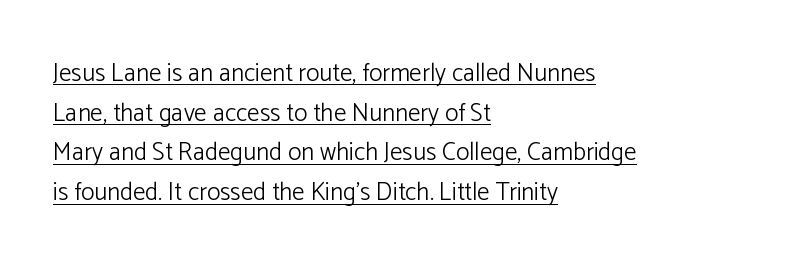
The image shows 25 px text type, upright; set left-aligned, normal line spacing (1.59x), normal letter spacing, underlined.
